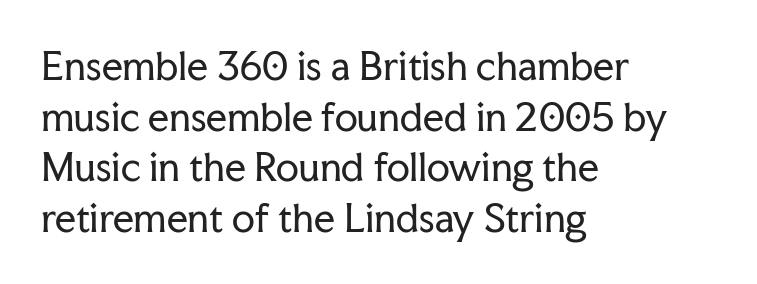
This sample uses plain, unmodified letter spacing. The letters look calm and open, with moderate or lighter stems. This sample keeps an unexceptional amount of space between lines. These lines are composed in type with serifs.
